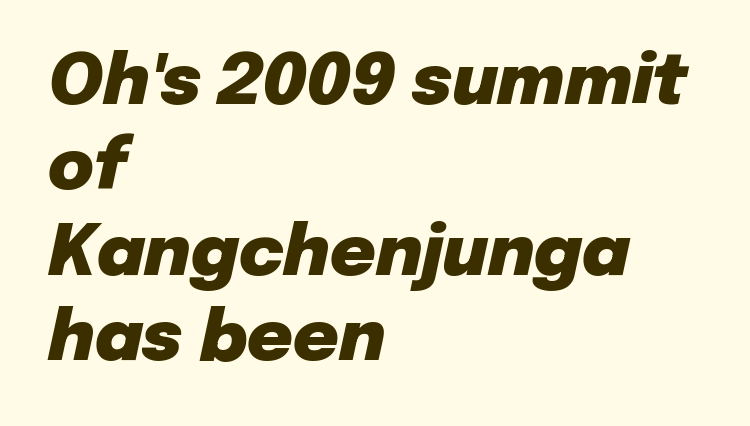
The image shows 70 px heavy type, italic (leaning right); set left-aligned, line spacing 1.22x, normal letter spacing, not underlined; low stroke contrast and a medium x-height.
